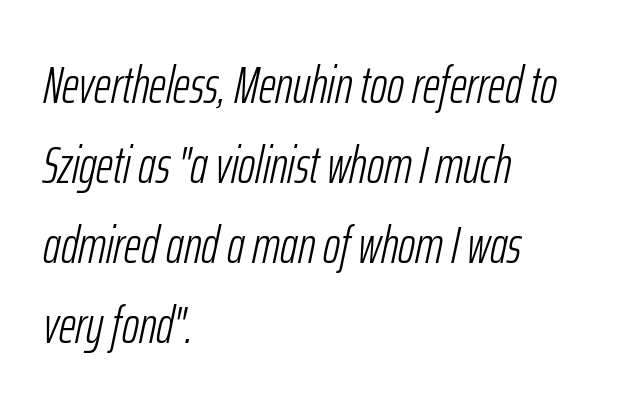
Q: Is the text bold? A: No.
Q: Is the text italic (slanted)? A: Yes, it leans right by about 12 degrees.
Q: Is the text underlined? A: No.
Q: How is the paragraph aligned? A: Left-aligned.
Q: Is the spacing between letters normal or unusually wide? A: Normal.
Q: Is the spacing between lines tight, normal or loose? A: Normal.
Q: Width (condensed, normal, or wide)? A: Condensed.
Q: Stroke contrast? A: Low.
Q: x-height? A: Medium.
Q: Monospaced? A: No.
